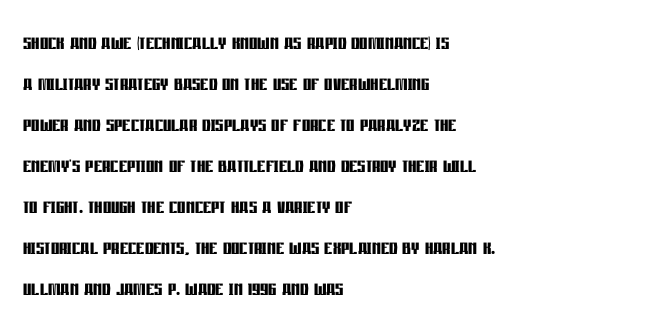
{"italic": "no", "bold": "yes", "underline": "no", "align": "left", "line_spacing": "normal", "line_spacing_ratio": 1.58, "letter_spacing": "normal", "letter_spacing_em": 0.0, "glyph_px": 26}
